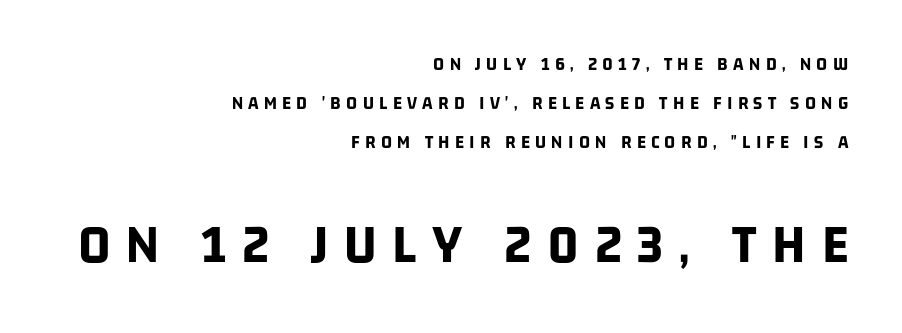
Q: Is the text bold? A: Yes.
Q: Is the typeface a serif or a sans-serif typeface? A: Sans-serif.
Q: Is the text underlined? A: No.
Q: How is the paragraph aligned? A: Right-aligned.
Q: Is the spacing between letters normal or unusually wide? A: Unusually wide.
Q: Is the spacing between lines tight, normal or loose? A: Loose.
Q: Which block of text is set in a larger size, the first (top) or the second (bottom)? A: The second (bottom) one.
Q: Width (condensed, normal, or wide)? A: Condensed.
Q: Stroke contrast? A: Low.
Q: x-height? A: Large.
Q: Monospaced? A: No.
